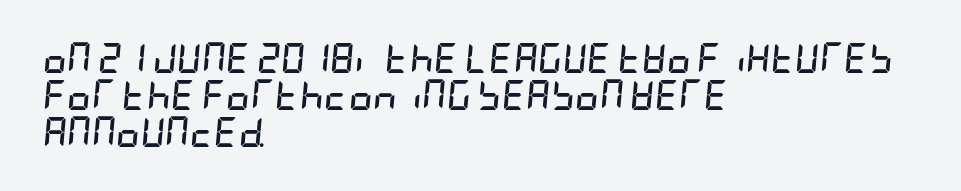
The strokes are fattened all the way to bold. The lettering tilts uniformly, giving the passage an italic look. Here the glyphs are tracked normally, forming tight word shapes. The lines are quadded left.
